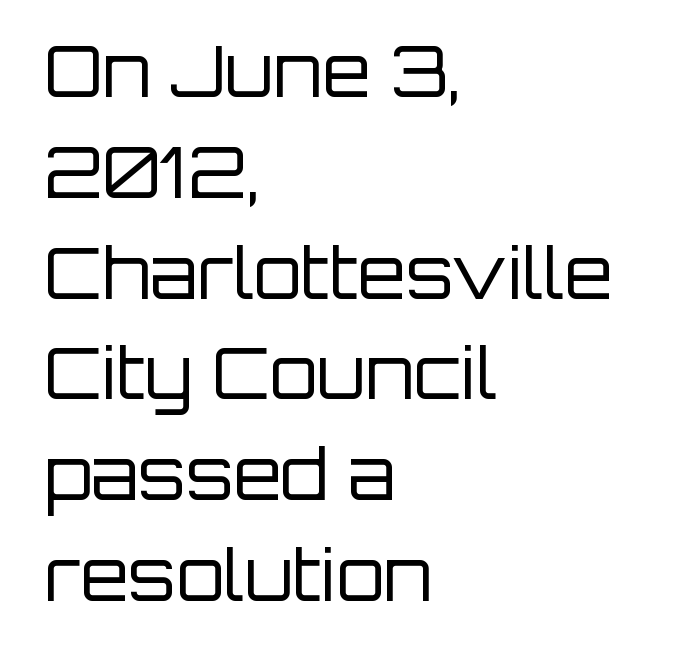
Q: Is the text bold? A: No.
Q: Is the text italic (slanted)? A: No, it is upright.
Q: Is the typeface a serif or a sans-serif typeface? A: Sans-serif.
Q: Is the text underlined? A: No.
Q: How is the paragraph aligned? A: Left-aligned.
Q: Is the spacing between letters normal or unusually wide? A: Normal.
Q: Is the spacing between lines tight, normal or loose? A: Normal.
Q: Width (condensed, normal, or wide)? A: Normal.
Q: Stroke contrast? A: Low.
Q: x-height? A: Large.
Q: Monospaced? A: No.
